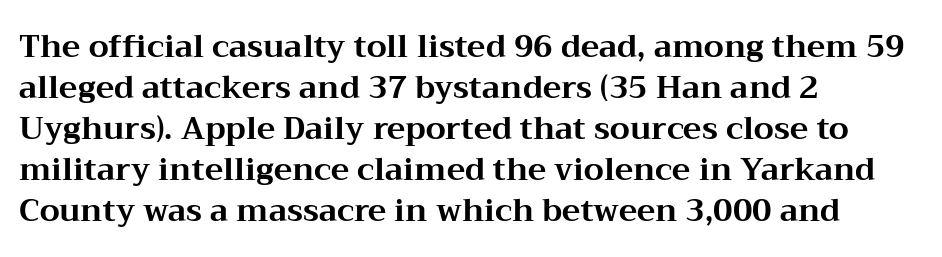
Varying glyph widths throughout — classic text-font behaviour. Is there much room between lines? A standard amount, neither cramped nor airy. Its strokes are broad and dark, the hallmark of bold type. The horizontal fit of the characters is conventional and even. The words here are not underlined. Observe the serifs anchoring each vertical stroke in this sample.
